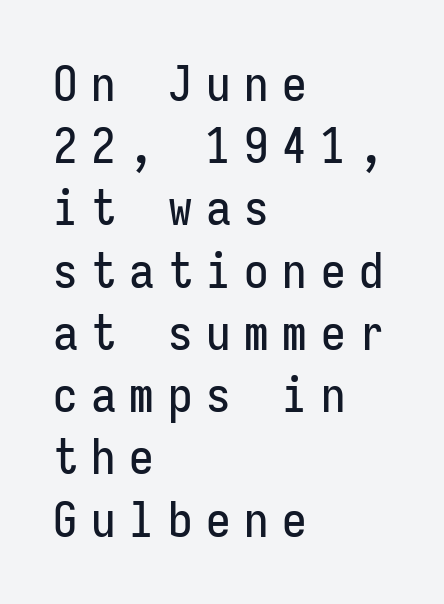
Q: Is the text italic (slanted)? A: No, it is upright.
Q: Is the typeface a serif or a sans-serif typeface? A: Sans-serif.
Q: Is the text underlined? A: No.
Q: How is the paragraph aligned? A: Left-aligned.
Q: Is the spacing between letters normal or unusually wide? A: Unusually wide.
Q: Is the spacing between lines tight, normal or loose? A: Normal.
Q: Width (condensed, normal, or wide)? A: Condensed.
Q: Stroke contrast? A: Low.
Q: x-height? A: Medium.
Q: Monospaced? A: Yes.
